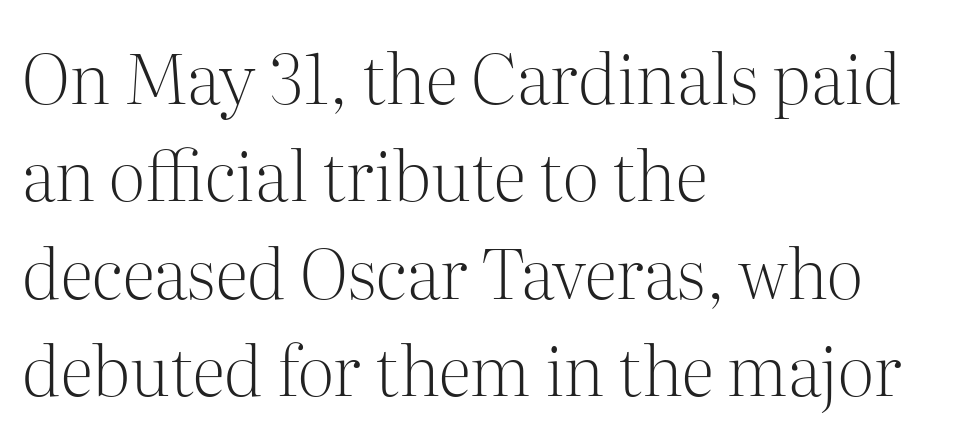
{"serif": "yes", "italic": "no", "bold": "no", "weight": "light", "width": "normal", "stroke_contrast": "medium", "x_height": "medium", "monospaced": "no", "underline": "no", "align": "left", "line_spacing": "normal", "line_spacing_ratio": 1.41, "letter_spacing": "normal", "letter_spacing_em": 0.0, "glyph_px": 69}
